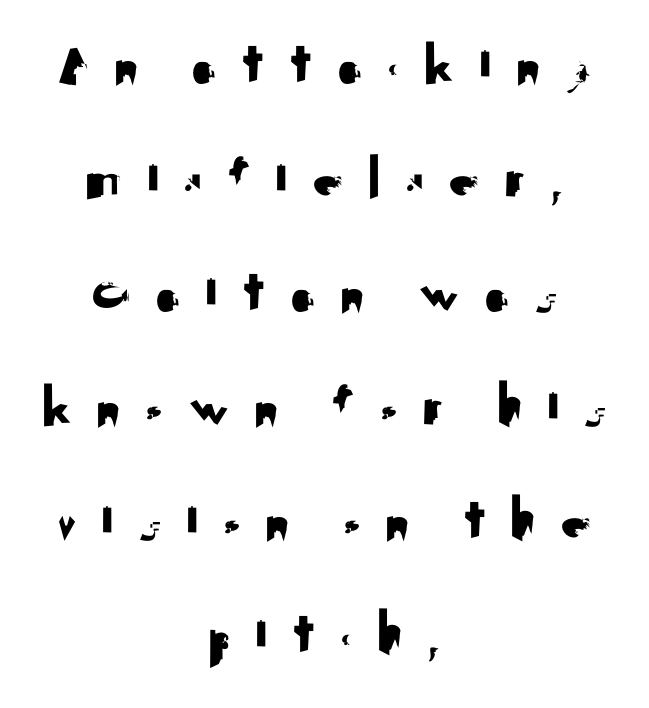
The image shows 62 px sans-serif type, upright; set centered, line spacing 1.84x, unusually wide letter spacing (+0.36 em), not underlined; medium stroke contrast and a small x-height.
